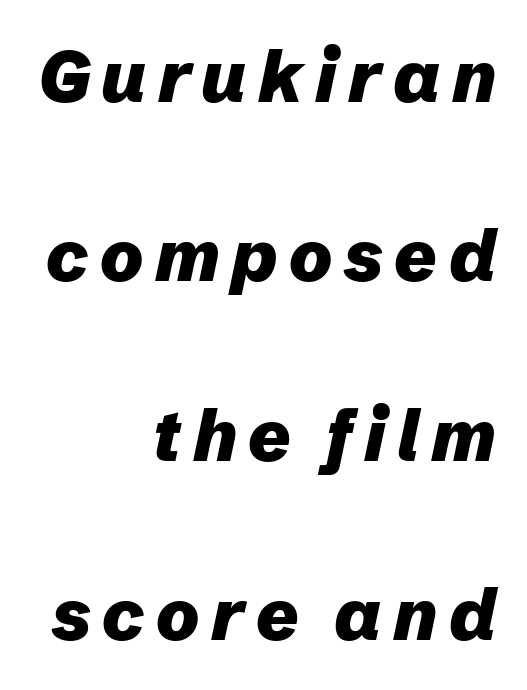
Heavy, bold letterforms. Alignment: flush right. You could not count columns in this text — the font is proportionally spaced. Observe the lean: these are italic letterforms. Honestly, the rows look like they've been pulled way apart.
